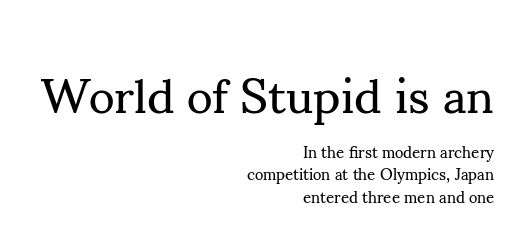
Q: Is the text bold? A: No.
Q: Is the text italic (slanted)? A: No, it is upright.
Q: Is the typeface a serif or a sans-serif typeface? A: Serif.
Q: Is the text underlined? A: No.
Q: How is the paragraph aligned? A: Right-aligned.
Q: Is the spacing between letters normal or unusually wide? A: Normal.
Q: Is the spacing between lines tight, normal or loose? A: Normal.
Q: Which block of text is set in a larger size, the first (top) or the second (bottom)? A: The first (top) one.
Q: Width (condensed, normal, or wide)? A: Normal.
Q: Stroke contrast? A: Medium.
Q: x-height? A: Small.
Q: Monospaced? A: No.
